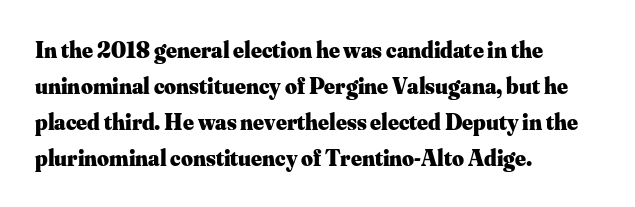
Q: Is the text bold? A: Yes.
Q: Is the text italic (slanted)? A: No, it is upright.
Q: Is the text underlined? A: No.
Q: How is the paragraph aligned? A: Left-aligned.
Q: Is the spacing between letters normal or unusually wide? A: Normal.
Q: Is the spacing between lines tight, normal or loose? A: Normal.
